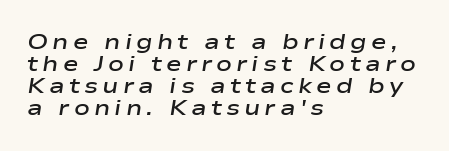
{"italic": "yes", "lean": "right", "slant_degrees": 9, "bold": "semi", "underline": "no", "align": "left", "line_spacing": "tight", "line_spacing_ratio": 1.05, "letter_spacing": "wide", "letter_spacing_em": 0.2, "glyph_px": 21}
